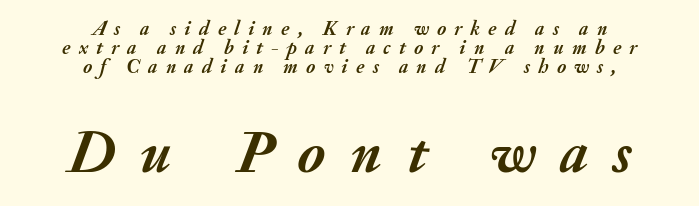
{"italic": "yes", "lean": "right", "slant_degrees": 20, "bold": "yes", "weight": "semibold", "width": "normal", "stroke_contrast": "medium", "x_height": "small", "monospaced": "no", "underline": "no", "align": "center", "line_spacing": "tight", "line_spacing_ratio": 0.95, "letter_spacing": "wide", "letter_spacing_em": 0.41, "larger_block": "second", "size_ratio": 3.05, "glyph_px": 61}
